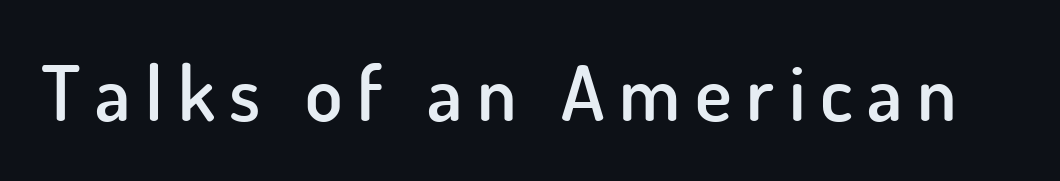
Q: Is the text bold? A: Semi-bold.
Q: Is the text italic (slanted)? A: No, it is upright.
Q: Is the typeface a serif or a sans-serif typeface? A: Sans-serif.
Q: Is the text underlined? A: No.
Q: Width (condensed, normal, or wide)? A: Normal.
Q: Stroke contrast? A: Low.
Q: x-height? A: Small.
Q: Monospaced? A: No.
